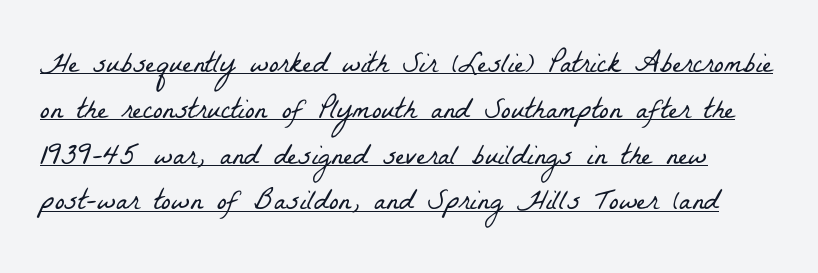
Q: Is the text bold? A: No.
Q: Is the typeface a serif or a sans-serif typeface? A: Serif.
Q: Is the text underlined? A: Yes.
Q: Is the spacing between letters normal or unusually wide? A: Normal.
Q: Is the spacing between lines tight, normal or loose? A: Normal.
Q: Width (condensed, normal, or wide)? A: Condensed.
Q: Stroke contrast? A: Low.
Q: x-height? A: Medium.
Q: Monospaced? A: No.
